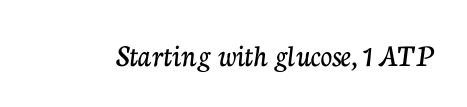
Q: Is the text italic (slanted)? A: Yes.
Q: Is the typeface a serif or a sans-serif typeface? A: Serif.
Q: Is the text underlined? A: No.
Q: Is the spacing between letters normal or unusually wide? A: Normal.
Q: Width (condensed, normal, or wide)? A: Normal.
Q: Stroke contrast? A: Low.
Q: x-height? A: Medium.
Q: Monospaced? A: No.
